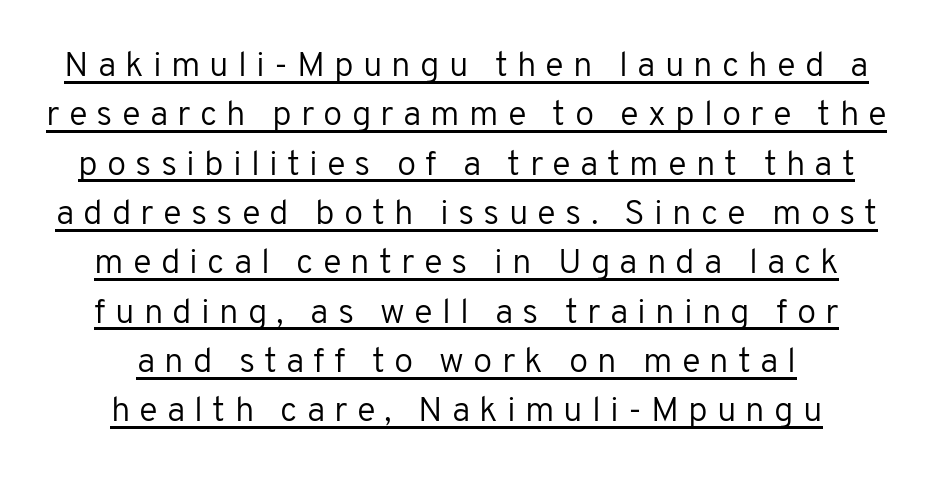
Q: Is the text bold? A: No.
Q: Is the text italic (slanted)? A: No, it is upright.
Q: Is the typeface a serif or a sans-serif typeface? A: Sans-serif.
Q: Is the text underlined? A: Yes.
Q: How is the paragraph aligned? A: Centered.
Q: Is the spacing between letters normal or unusually wide? A: Unusually wide.
Q: Is the spacing between lines tight, normal or loose? A: Normal.
Q: Width (condensed, normal, or wide)? A: Normal.
Q: Stroke contrast? A: Low.
Q: x-height? A: Medium.
Q: Monospaced? A: No.
